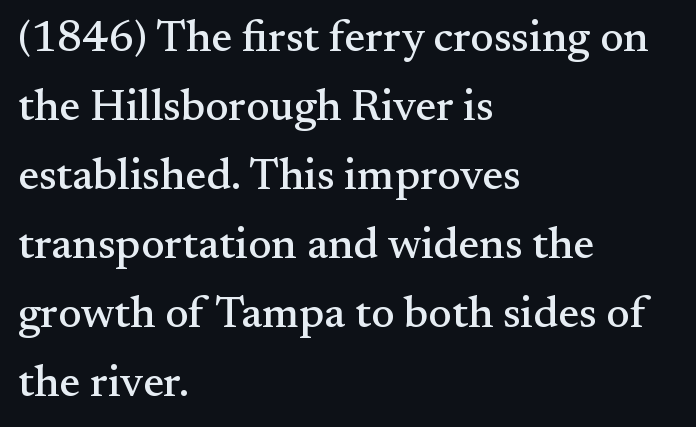
Glyph-to-glyph distance matches everyday printed text. These lines were composed using upright roman letters. Compared with typical paragraphs, the rows here are spaced about the same. Here the designer chose a conventional face with non-uniform glyph widths. Each letter's strokes conclude with small projecting serifs. Letters rest on an invisible, unmarked baseline.
